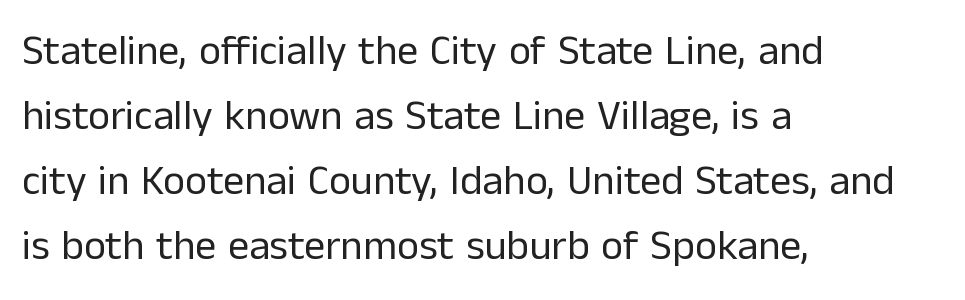
Q: Is the text bold? A: No.
Q: Is the text italic (slanted)? A: No, it is upright.
Q: Is the typeface a serif or a sans-serif typeface? A: Sans-serif.
Q: Is the text underlined? A: No.
Q: How is the paragraph aligned? A: Left-aligned.
Q: Is the spacing between letters normal or unusually wide? A: Normal.
Q: Is the spacing between lines tight, normal or loose? A: Normal.
Q: Width (condensed, normal, or wide)? A: Normal.
Q: Stroke contrast? A: Low.
Q: x-height? A: Medium.
Q: Monospaced? A: No.
